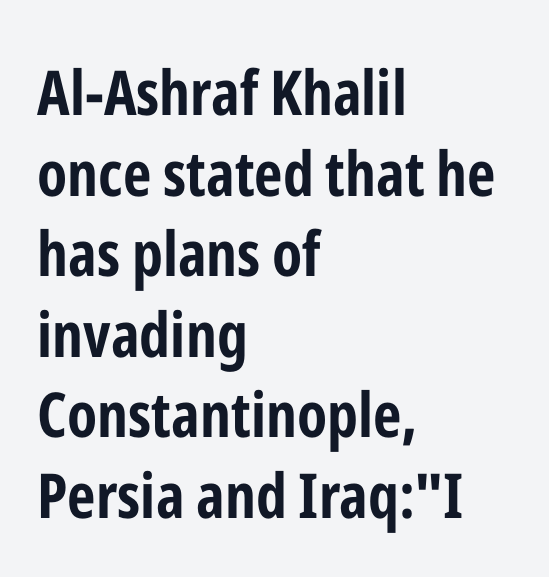
{"serif": "no", "italic": "no", "bold": "yes", "weight": "bold", "width": "condensed", "stroke_contrast": "low", "x_height": "medium", "monospaced": "no", "underline": "no", "align": "left", "line_spacing": "normal", "line_spacing_ratio": 1.3, "letter_spacing": "normal", "letter_spacing_em": 0.0, "glyph_px": 62}
